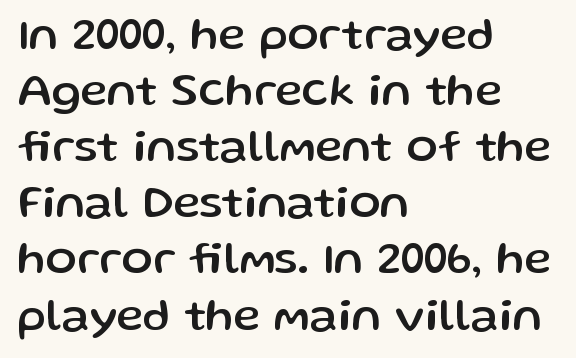
{"serif": "no", "italic": "no", "width": "normal", "stroke_contrast": "low", "x_height": "medium", "monospaced": "no", "underline": "no", "align": "left", "line_spacing_ratio": 1.22, "letter_spacing": "normal", "letter_spacing_em": 0.0, "glyph_px": 46}
